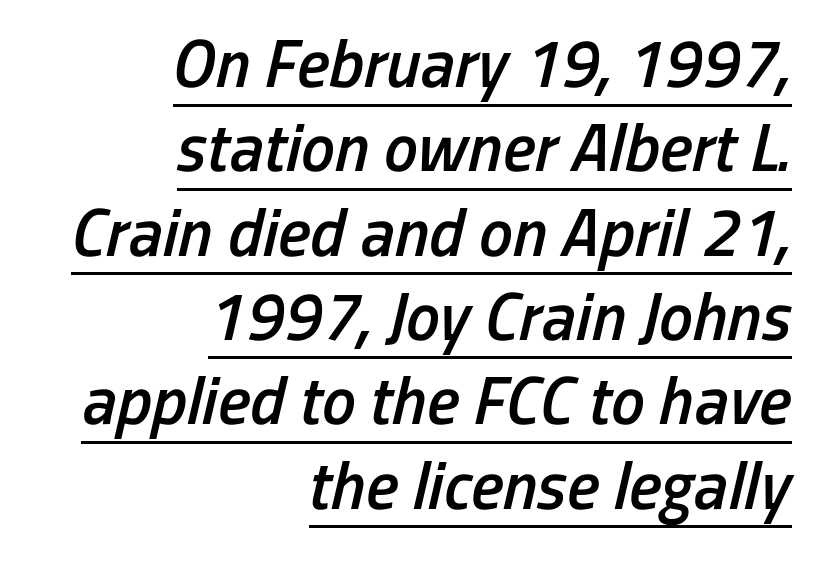
{"italic": "yes", "lean": "right", "slant_degrees": 13, "bold": "semi", "weight": "semibold", "width": "condensed", "stroke_contrast": "low", "x_height": "medium", "monospaced": "no", "underline": "yes", "align": "right", "line_spacing_ratio": 1.24, "letter_spacing": "normal", "letter_spacing_em": 0.0, "glyph_px": 68}
